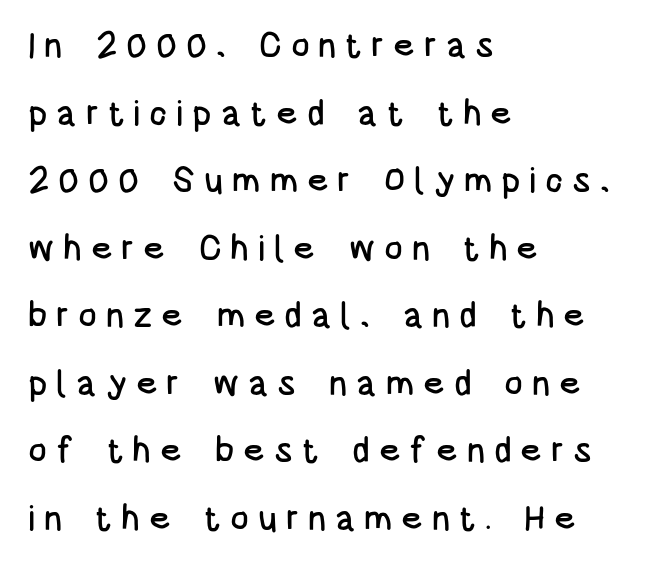
The image shows 35 px condensed sans-serif type, upright; set left-aligned, loose line spacing (1.93x), unusually wide letter spacing (+0.25 em), not underlined; low stroke contrast and a large x-height.
